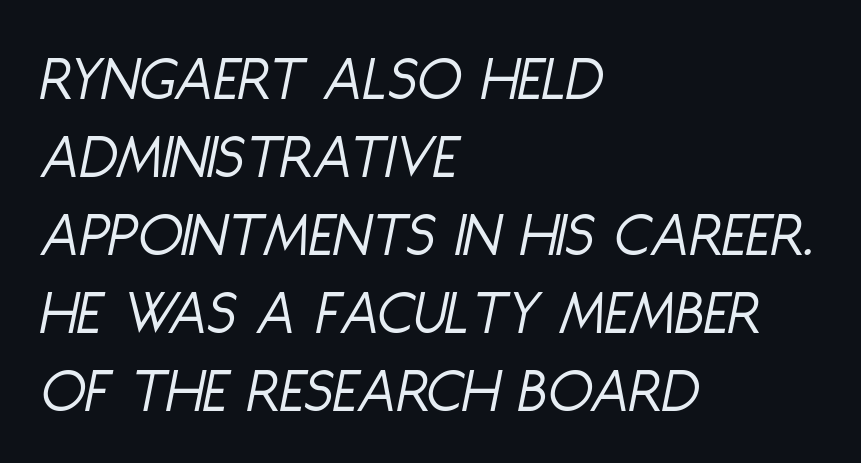
Anything drawn beneath the words? Only blank space. Default kerning and tracking; the words read as compact shapes. The axis of the letterforms is tilted away from vertical. The text block is weighted toward the left margin, trailing off unevenly rightward. Stems and bowls with no extra thickness — not bold. The letters advance in unequal steps, a hallmark of proportional type.
